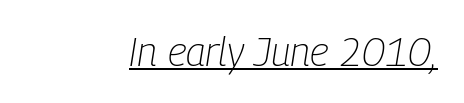
The image shows 40 px light, condensed type, italic (leaning right); set normal letter spacing, underlined; low stroke contrast and a medium x-height.
